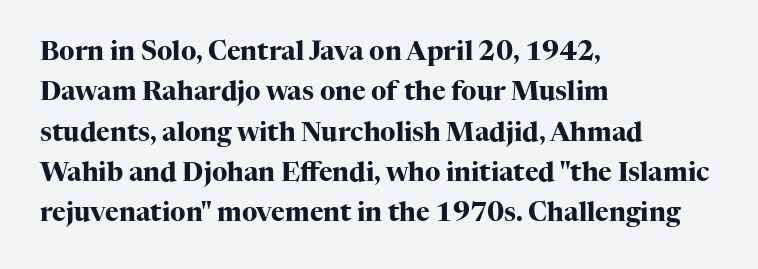
{"italic": "no", "bold": "yes", "underline": "no", "align": "left", "line_spacing": "normal", "line_spacing_ratio": 1.55, "letter_spacing": "normal", "letter_spacing_em": 0.0, "glyph_px": 26}
